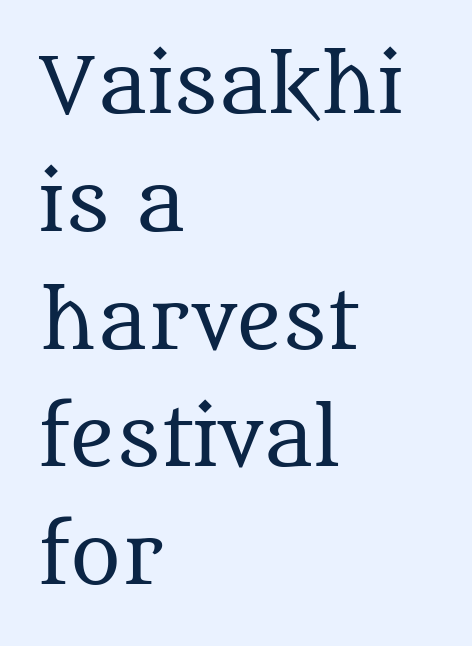
The image shows 77 px regular-weight serif type, upright; set left-aligned, normal line spacing (1.53x), normal letter spacing, not underlined; medium stroke contrast and a large x-height.
